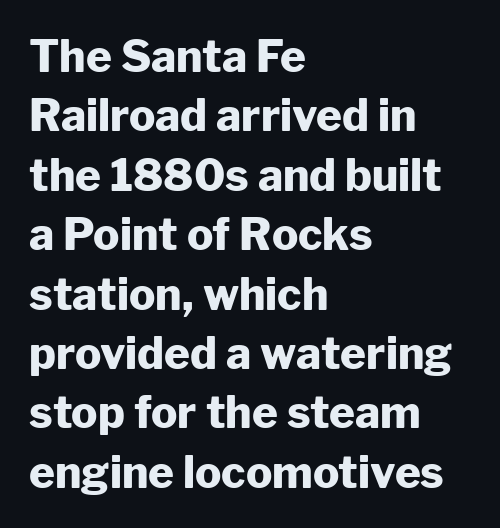
Q: Is the text bold? A: Yes.
Q: Is the text italic (slanted)? A: No, it is upright.
Q: Is the typeface a serif or a sans-serif typeface? A: Sans-serif.
Q: Is the text underlined? A: No.
Q: How is the paragraph aligned? A: Left-aligned.
Q: Is the spacing between letters normal or unusually wide? A: Normal.
Q: Is the spacing between lines tight, normal or loose? A: Normal.
Q: Width (condensed, normal, or wide)? A: Normal.
Q: Stroke contrast? A: Low.
Q: x-height? A: Medium.
Q: Monospaced? A: No.
